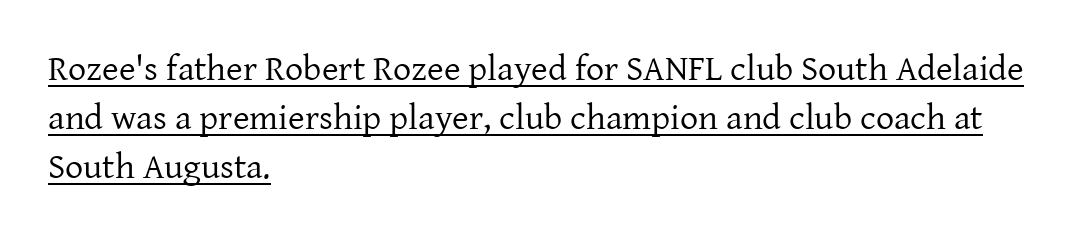
Unlike a clean sans, this face finishes its strokes with serifs. Default kerning and tracking; the words read as compact shapes. Posture: vertical. Underlining? Definitely there. The lines in this sample share a left origin and differ only in where they stop.
